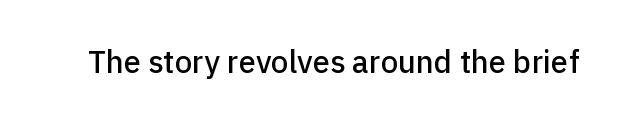
Q: Is the text italic (slanted)? A: No, it is upright.
Q: Is the typeface a serif or a sans-serif typeface? A: Sans-serif.
Q: Is the text underlined? A: No.
Q: Is the spacing between letters normal or unusually wide? A: Normal.
Q: Width (condensed, normal, or wide)? A: Normal.
Q: Stroke contrast? A: Low.
Q: x-height? A: Medium.
Q: Monospaced? A: No.
